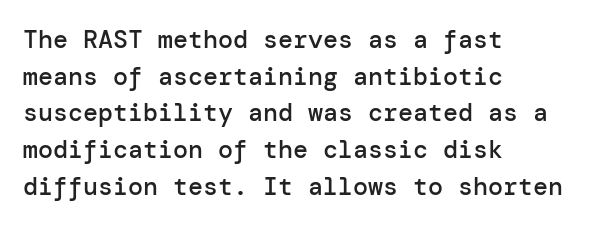
The image shows 25 px text type, upright; set left-aligned, normal line spacing (1.47x), normal letter spacing, not underlined.
